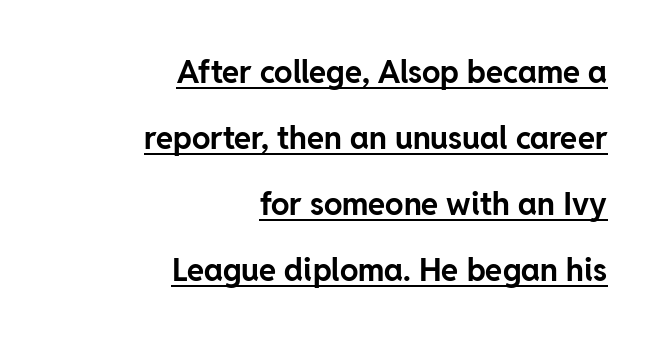
Q: Is the text bold? A: Yes.
Q: Is the text italic (slanted)? A: No, it is upright.
Q: Is the typeface a serif or a sans-serif typeface? A: Sans-serif.
Q: Is the text underlined? A: Yes.
Q: How is the paragraph aligned? A: Right-aligned.
Q: Is the spacing between letters normal or unusually wide? A: Normal.
Q: Is the spacing between lines tight, normal or loose? A: Loose.
Q: Width (condensed, normal, or wide)? A: Normal.
Q: Stroke contrast? A: Low.
Q: x-height? A: Medium.
Q: Monospaced? A: No.
